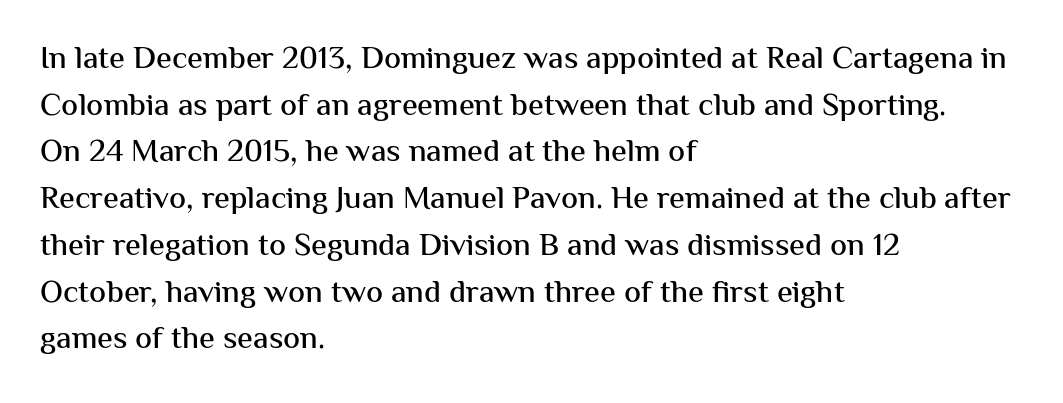
The font family rendered here belongs to the sans-serif group. The paragraph has a hard left edge and a soft right edge. Decoration check: the copy has no underline. The leading is moderate, giving the passage an even texture. If you drew a line through each stem, it would be perfectly vertical. Does extra space separate the letters? No, they use regular spacing.
